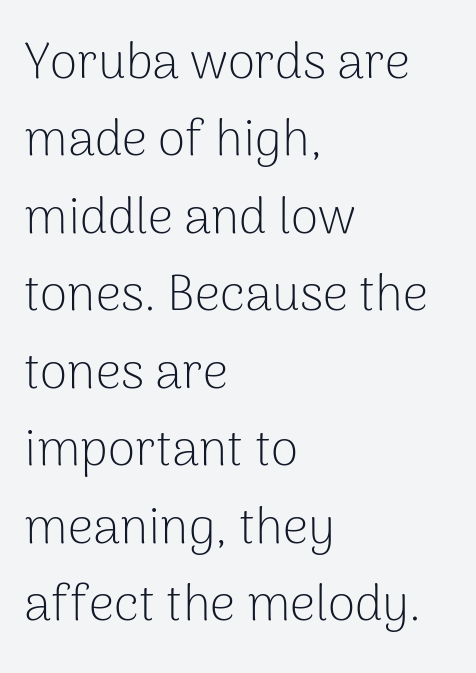
The image shows 50 px light sans-serif type, upright; set left-aligned, normal line spacing (1.55x), normal letter spacing, not underlined; low stroke contrast and a medium x-height.
